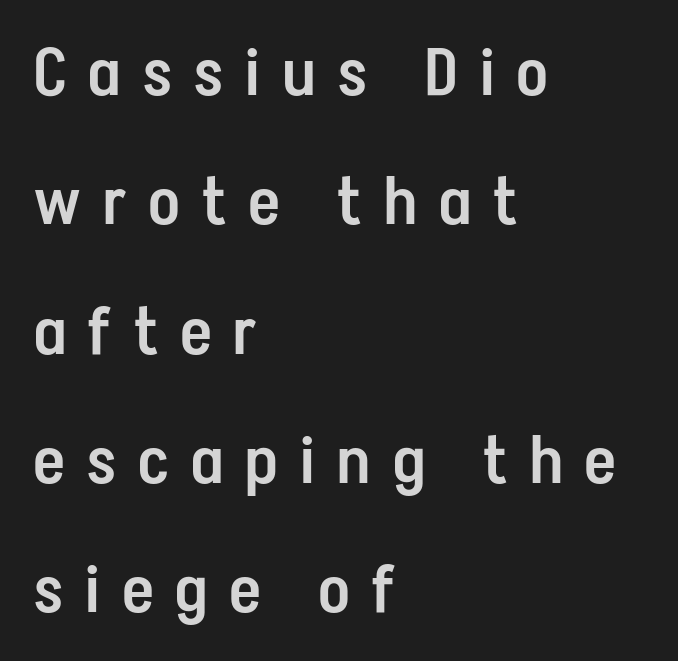
Q: Is the text bold? A: Semi-bold.
Q: Is the text italic (slanted)? A: No, it is upright.
Q: Is the typeface a serif or a sans-serif typeface? A: Sans-serif.
Q: Is the text underlined? A: No.
Q: How is the paragraph aligned? A: Left-aligned.
Q: Is the spacing between letters normal or unusually wide? A: Unusually wide.
Q: Is the spacing between lines tight, normal or loose? A: Loose.
Q: Width (condensed, normal, or wide)? A: Condensed.
Q: Stroke contrast? A: Low.
Q: x-height? A: Medium.
Q: Monospaced? A: No.
